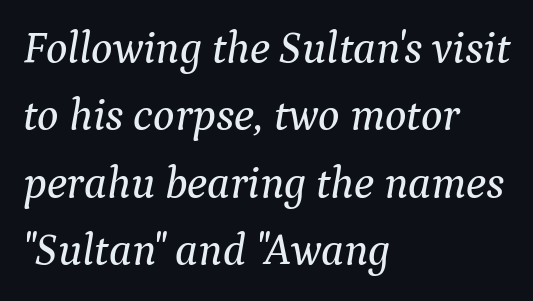
{"serif": "yes", "italic": "yes", "lean": "right", "slant_degrees": 9, "width": "normal", "stroke_contrast": "medium", "x_height": "medium", "monospaced": "no", "underline": "no", "align": "left", "line_spacing": "normal", "line_spacing_ratio": 1.5, "letter_spacing": "normal", "letter_spacing_em": 0.0, "glyph_px": 45}
